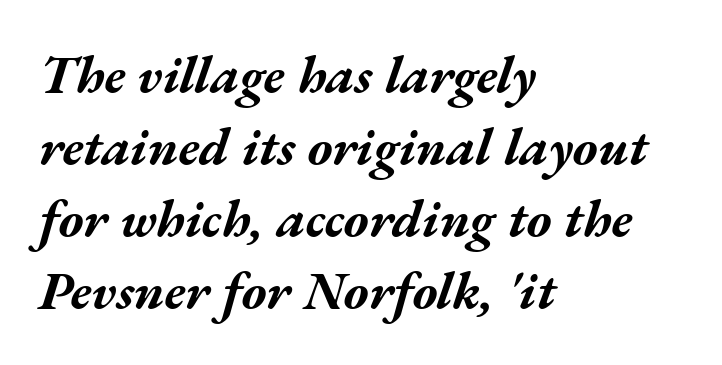
If you drew a ruler down the left edge, every line would touch it. Is the type bold? Yes — the strokes are clearly thick and heavy. In terms of leading, this rendering sits right in the middle. The letters are slanted; this is an italic face. This rendering features lettering with no underline. Character widths vary here, with narrow letters taking less room than wide ones.
